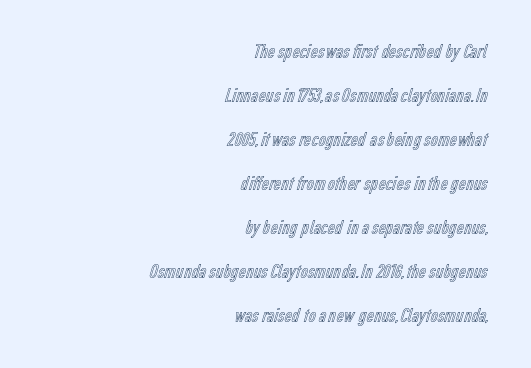
The image shows 20 px text type; set right-aligned, loose line spacing (2.2x), normal letter spacing, not underlined.
